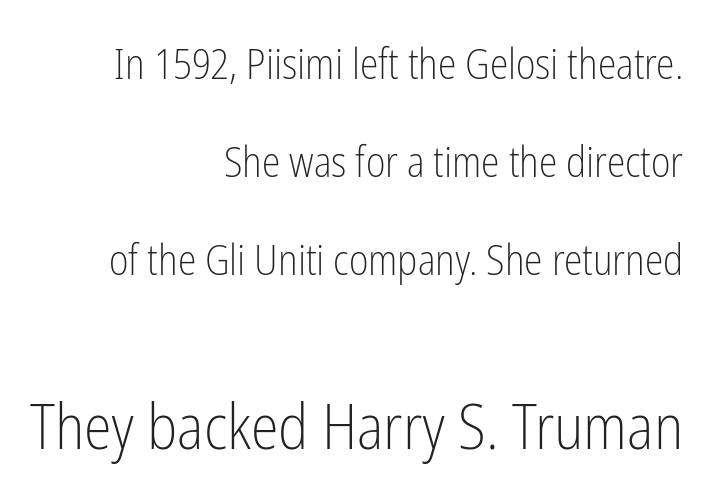
The image shows 63 px light, condensed sans-serif type, upright; set right-aligned, loose line spacing (2.33x), normal letter spacing, not underlined; the second (bottom) block is 1.5x larger; low stroke contrast and a medium x-height.
